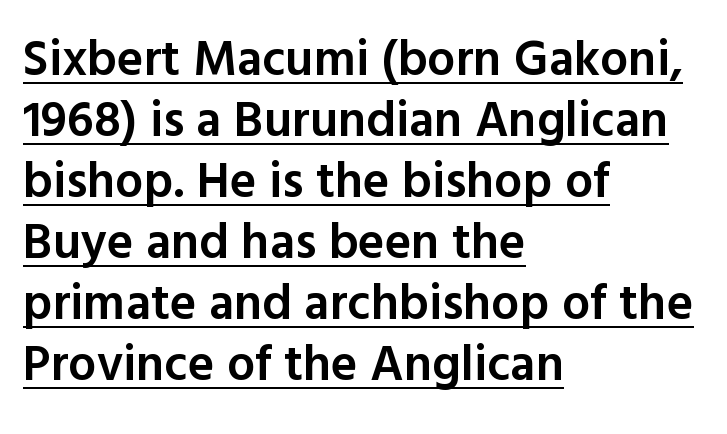
Q: Is the text bold? A: Semi-bold.
Q: Is the text italic (slanted)? A: No, it is upright.
Q: Is the typeface a serif or a sans-serif typeface? A: Sans-serif.
Q: Is the text underlined? A: Yes.
Q: How is the paragraph aligned? A: Left-aligned.
Q: Is the spacing between letters normal or unusually wide? A: Normal.
Q: Width (condensed, normal, or wide)? A: Normal.
Q: x-height? A: Medium.
Q: Monospaced? A: No.
